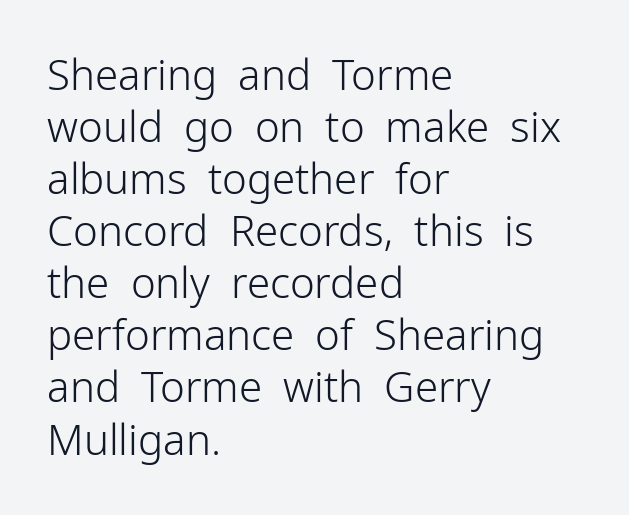
{"serif": "no", "italic": "no", "bold": "no", "weight": "light", "width": "normal", "stroke_contrast": "low", "x_height": "medium", "monospaced": "no", "underline": "no", "align": "left", "line_spacing_ratio": 1.24, "letter_spacing": "normal", "letter_spacing_em": 0.0, "glyph_px": 42}
